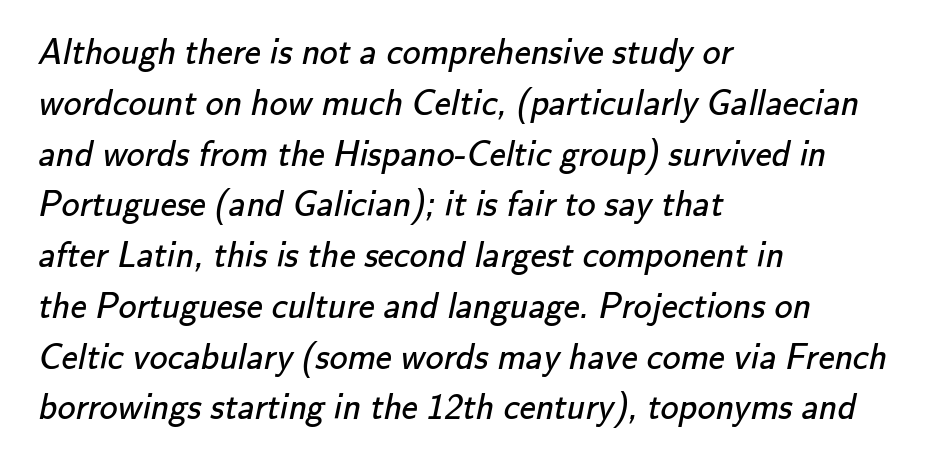
The image shows 36 px regular-weight sans-serif type; set left-aligned, normal line spacing (1.41x), normal letter spacing, not underlined; low stroke contrast and a small x-height.
